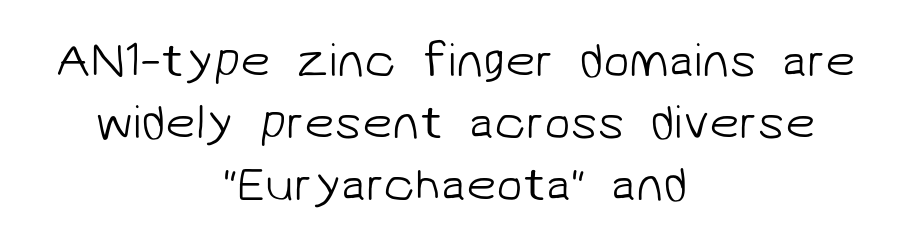
Q: Is the text bold? A: No.
Q: Is the typeface a serif or a sans-serif typeface? A: Sans-serif.
Q: Is the text underlined? A: No.
Q: How is the paragraph aligned? A: Centered.
Q: Is the spacing between letters normal or unusually wide? A: Normal.
Q: Is the spacing between lines tight, normal or loose? A: Normal.
Q: Width (condensed, normal, or wide)? A: Normal.
Q: Stroke contrast? A: Low.
Q: x-height? A: Medium.
Q: Monospaced? A: No.
